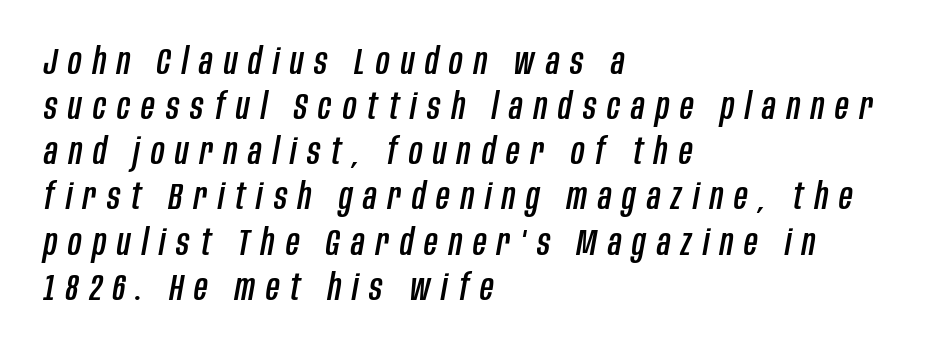
Q: Is the text italic (slanted)? A: Yes, it leans right by about 10 degrees.
Q: Is the text underlined? A: No.
Q: How is the paragraph aligned? A: Left-aligned.
Q: Is the spacing between letters normal or unusually wide? A: Unusually wide.
Q: Width (condensed, normal, or wide)? A: Condensed.
Q: Stroke contrast? A: Low.
Q: x-height? A: Large.
Q: Monospaced? A: No.
